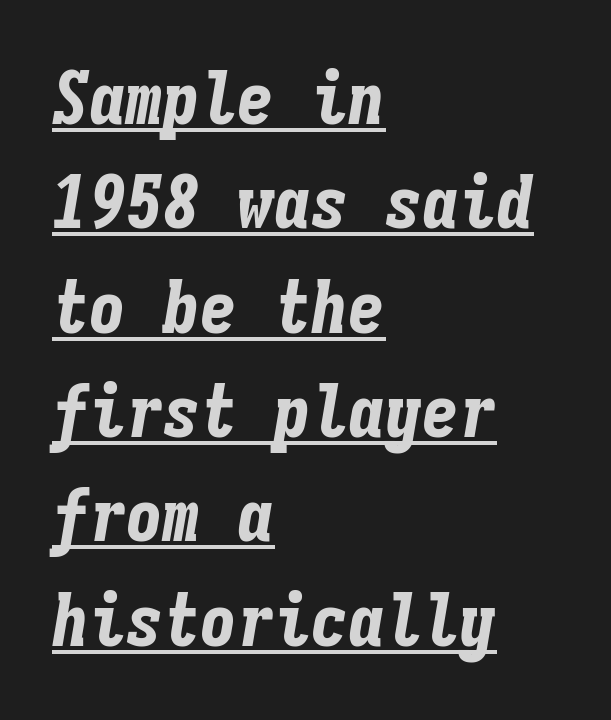
The image shows 74 px bold, condensed type, italic (leaning right), monospaced; set left-aligned, normal line spacing (1.41x), normal letter spacing, underlined; low stroke contrast and a medium x-height.
